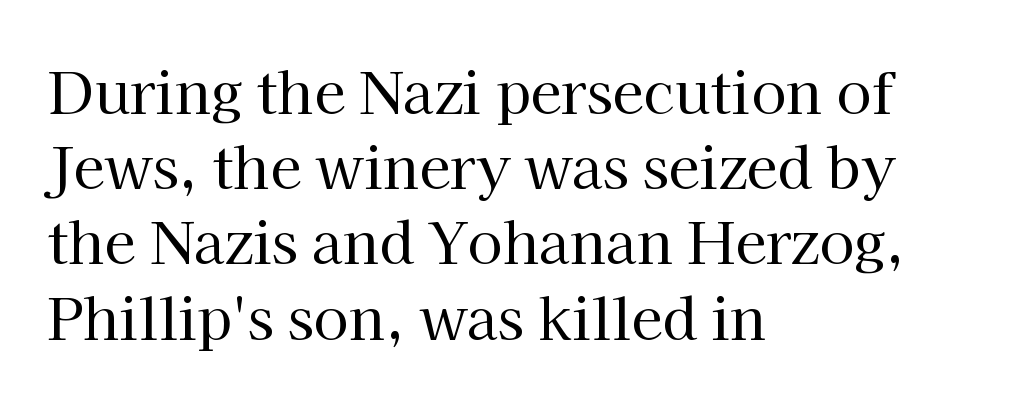
One glance says typical: line gaps are just what's usual. Reading down the block, your eye returns to a fixed left position each line. The rendering uses natural spacing where letterforms have individual widths. The face used here is rendered with its standard letterfit. A quiet, ordinary-to-light weight characterises the typeface. The axis of the letterforms is exactly vertical.
